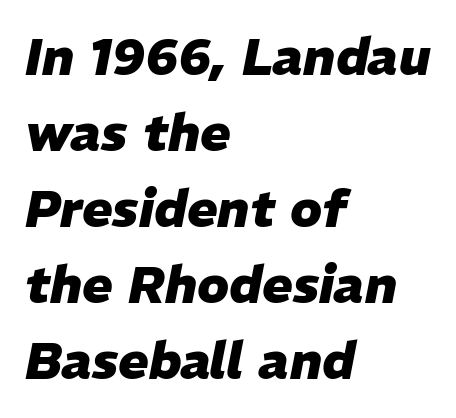
Q: Is the text bold? A: Yes.
Q: Is the text italic (slanted)? A: Yes, it leans right by about 11 degrees.
Q: Is the text underlined? A: No.
Q: How is the paragraph aligned? A: Left-aligned.
Q: Is the spacing between letters normal or unusually wide? A: Normal.
Q: Is the spacing between lines tight, normal or loose? A: Normal.
Q: Width (condensed, normal, or wide)? A: Normal.
Q: Stroke contrast? A: Low.
Q: x-height? A: Medium.
Q: Monospaced? A: No.
